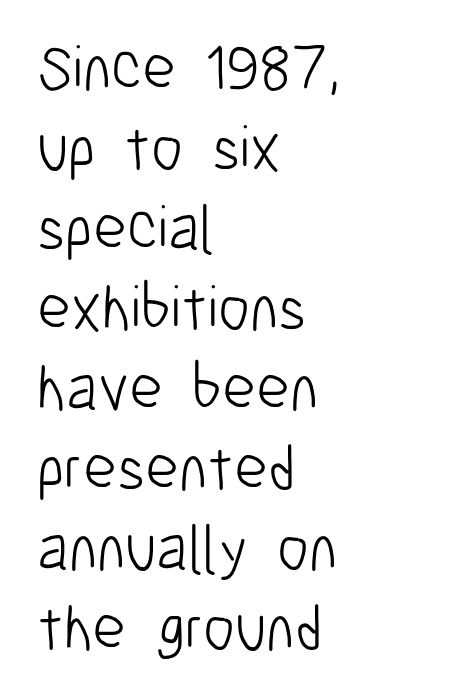
The image shows 64 px light, condensed sans-serif type, upright; set left-aligned, normal line spacing (1.25x), normal letter spacing, not underlined; low stroke contrast and a medium x-height.
